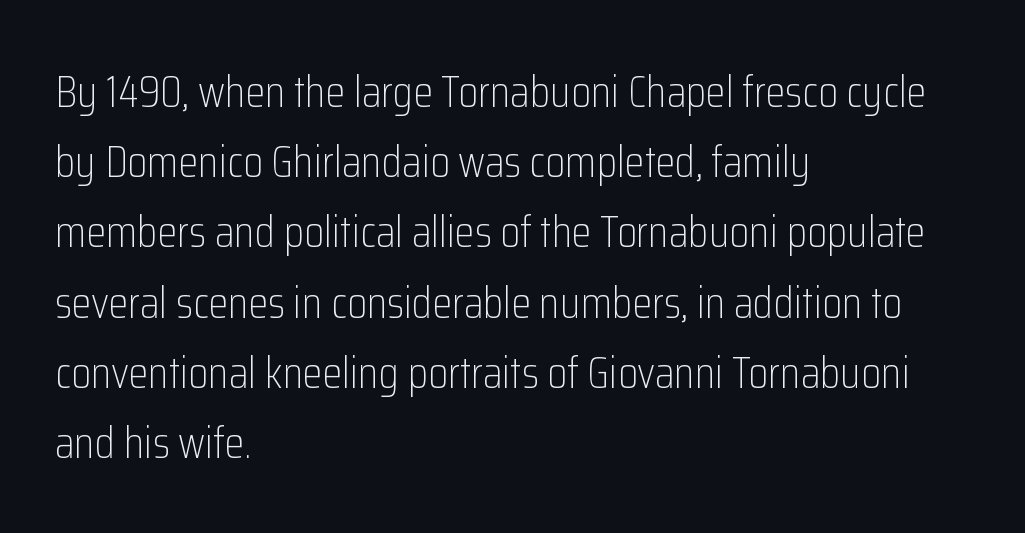
The vertical gap from one line to the next is medium. Is this a fixed-width face? No — the glyphs have proportional, varying widths. The cut favours lightness, reaching ordinary text weight at its darkest. The line texture is even and compact thanks to regular tracking. Rule under the text: the space is simply empty.
